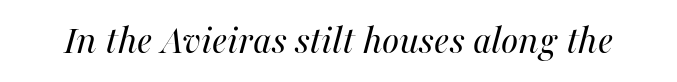
The image shows 41 px regular-weight type, italic (leaning right); set normal letter spacing, not underlined; medium stroke contrast and a medium x-height.
